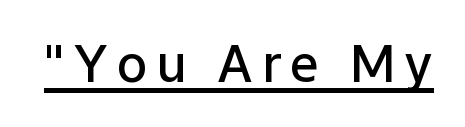
Q: Is the text bold? A: Semi-bold.
Q: Is the text italic (slanted)? A: No, it is upright.
Q: Is the typeface a serif or a sans-serif typeface? A: Sans-serif.
Q: Is the text underlined? A: Yes.
Q: Width (condensed, normal, or wide)? A: Normal.
Q: Stroke contrast? A: Low.
Q: x-height? A: Medium.
Q: Monospaced? A: No.
